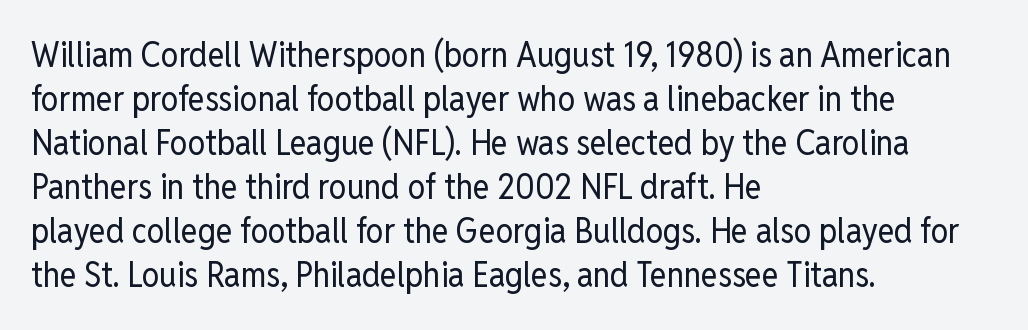
{"serif": "no", "italic": "no", "bold": "no", "weight": "regular", "width": "condensed", "stroke_contrast": "low", "x_height": "medium", "monospaced": "no", "underline": "no", "align": "left", "line_spacing": "normal", "line_spacing_ratio": 1.26, "letter_spacing": "normal", "letter_spacing_em": 0.0, "glyph_px": 35}
